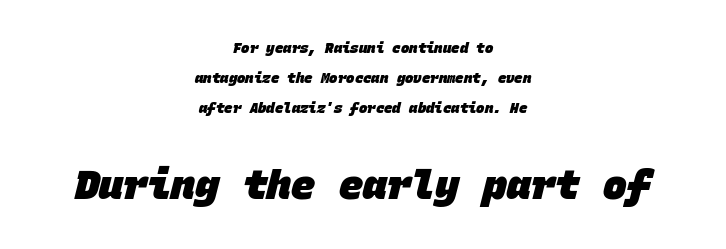
{"serif": "no", "bold": "yes", "weight": "heavy", "width": "normal", "stroke_contrast": "low", "x_height": "large", "monospaced": "yes", "underline": "no", "align": "center", "line_spacing": "loose", "line_spacing_ratio": 2.15, "letter_spacing": "normal", "letter_spacing_em": 0.0, "larger_block": "second", "size_ratio": 2.86, "glyph_px": 40}
